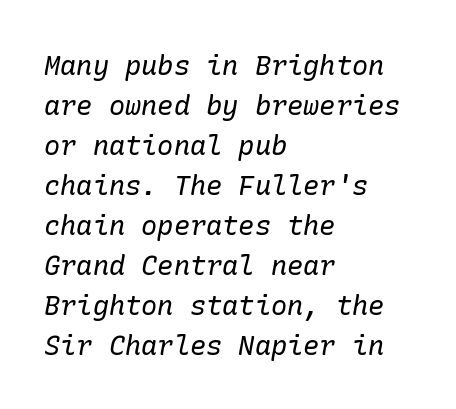
The image shows 27 px text type, italic (leaning right); set left-aligned, normal line spacing (1.48x), normal letter spacing, not underlined.
